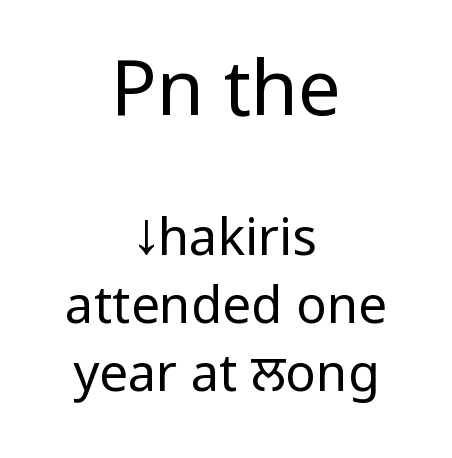
{"serif": "no", "italic": "no", "bold": "no", "weight": "regular", "width": "condensed", "stroke_contrast": "low", "x_height": "large", "monospaced": "no", "underline": "no", "align": "center", "line_spacing": "normal", "line_spacing_ratio": 1.34, "letter_spacing": "normal", "letter_spacing_em": 0.0, "larger_block": "first", "size_ratio": 1.49, "glyph_px": 76}
